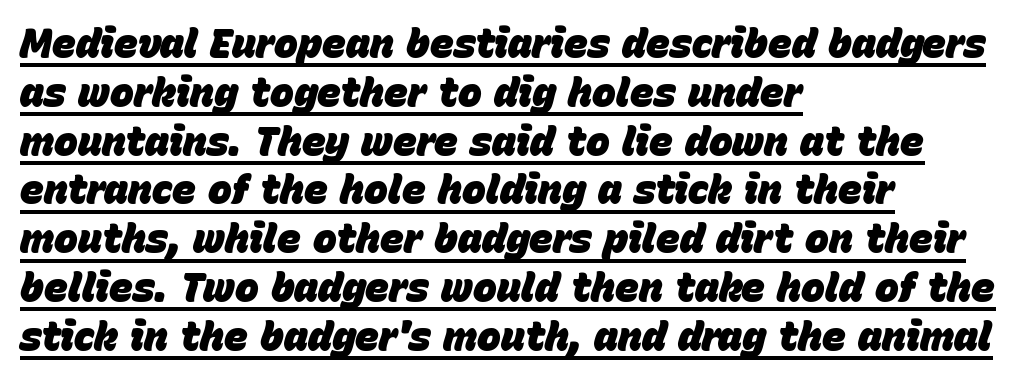
The image shows 40 px heavy type, italic (leaning right); set left-aligned, line spacing 1.22x, normal letter spacing, underlined; low stroke contrast and a large x-height.
